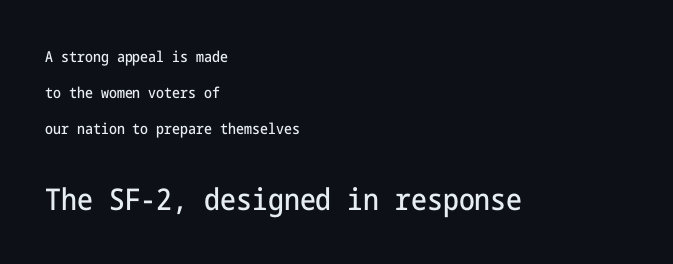
The image shows 30 px condensed sans-serif type, upright; set left-aligned, loose line spacing (2.4x), normal letter spacing, not underlined; the second (bottom) block is 2.0x larger; low stroke contrast and a medium x-height.
